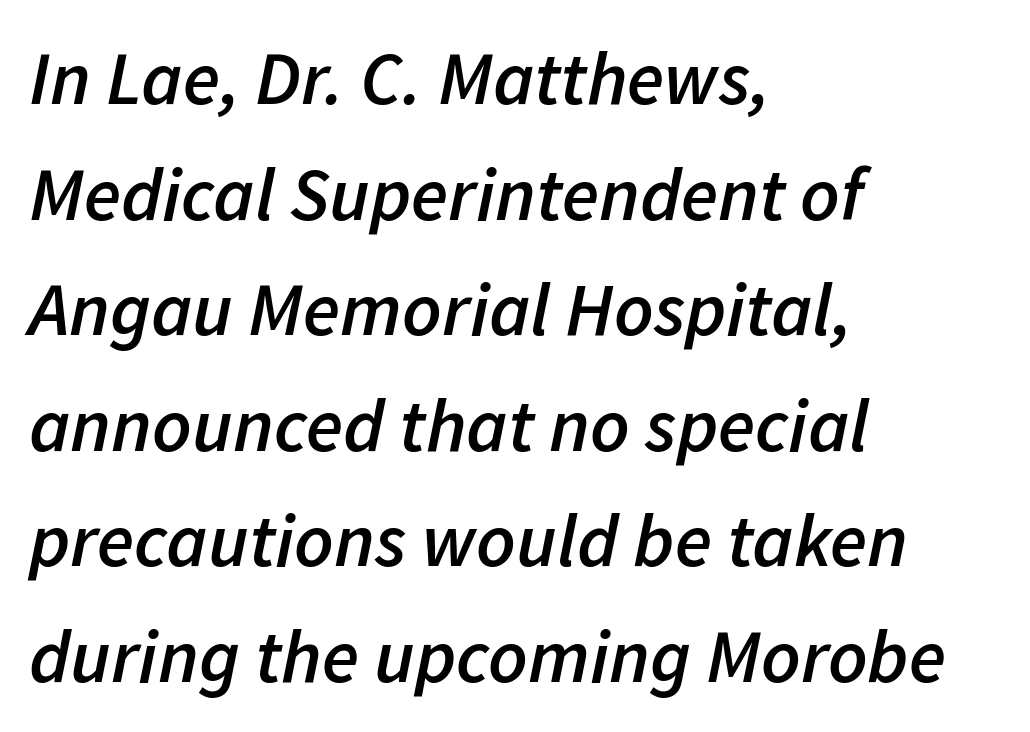
{"italic": "yes", "lean": "right", "slant_degrees": 11, "bold": "semi", "weight": "semibold", "width": "normal", "stroke_contrast": "low", "x_height": "medium", "monospaced": "no", "underline": "no", "align": "left", "line_spacing": "normal", "line_spacing_ratio": 1.52, "letter_spacing": "normal", "letter_spacing_em": 0.0, "glyph_px": 76}
